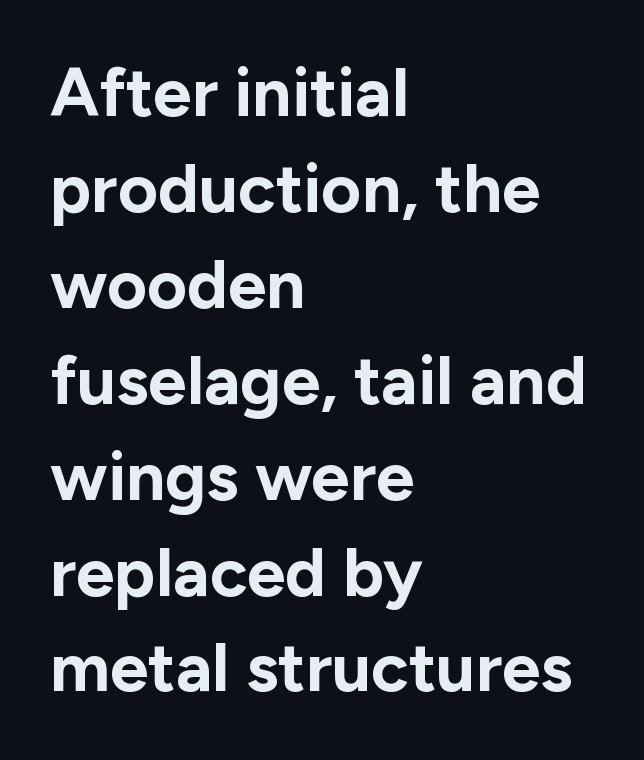
The image shows 69 px bold sans-serif type, upright; set left-aligned, normal line spacing (1.39x), normal letter spacing, not underlined; low stroke contrast and a medium x-height.
